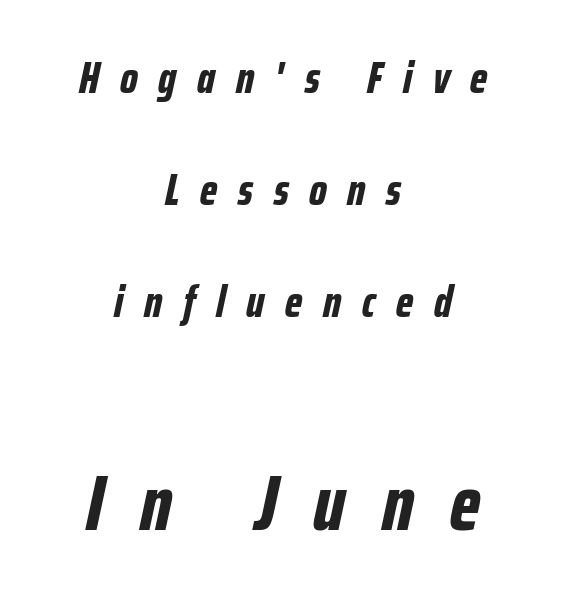
This rendering uses center alignment, leaving both contours irregular but symmetric. You could not count columns in this text — the font is proportionally spaced. Unmarked baselines from the first word to the last. Students, observe: this is what heavily led, spacious text looks like. This layout puts the modest block above and the oversized block below. Heavy-handed strokes throughout: this text is bold.
